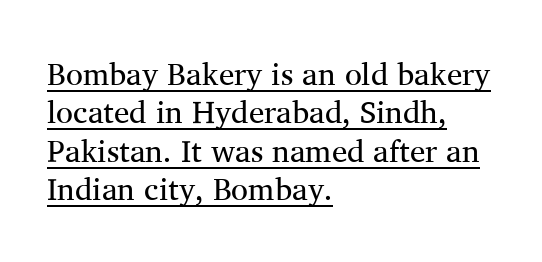
{"serif": "yes", "italic": "no", "bold": "no", "weight": "regular", "width": "normal", "stroke_contrast": "medium", "x_height": "medium", "monospaced": "no", "underline": "yes", "align": "left", "line_spacing_ratio": 1.24, "letter_spacing": "normal", "letter_spacing_em": 0.0, "glyph_px": 31}
